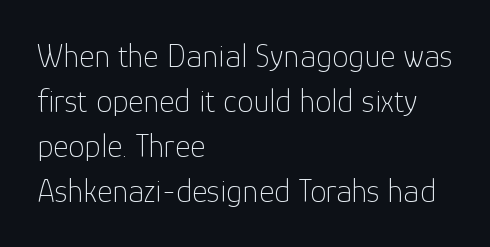
{"serif": "no", "italic": "no", "bold": "no", "weight": "thin", "width": "normal", "stroke_contrast": "low", "x_height": "medium", "monospaced": "no", "underline": "no", "align": "left", "line_spacing": "normal", "line_spacing_ratio": 1.36, "letter_spacing": "normal", "letter_spacing_em": 0.0, "glyph_px": 33}
